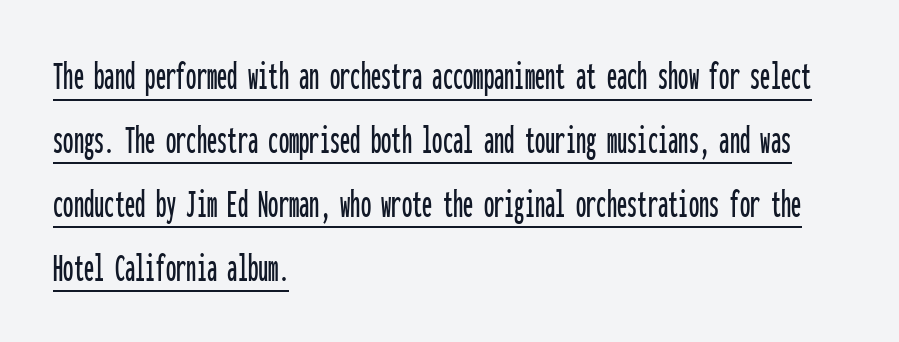
Is this a fixed-width face? Yes — each glyph sits in an identical cell. The sample's only ornament is a line tracing under the words. All the whitespace from short lines collects on the right. Words appear dense and cohesive because spacing is normal. These lines were composed using upright roman letters. A normal amount of white space separates one row of letters from the next.
